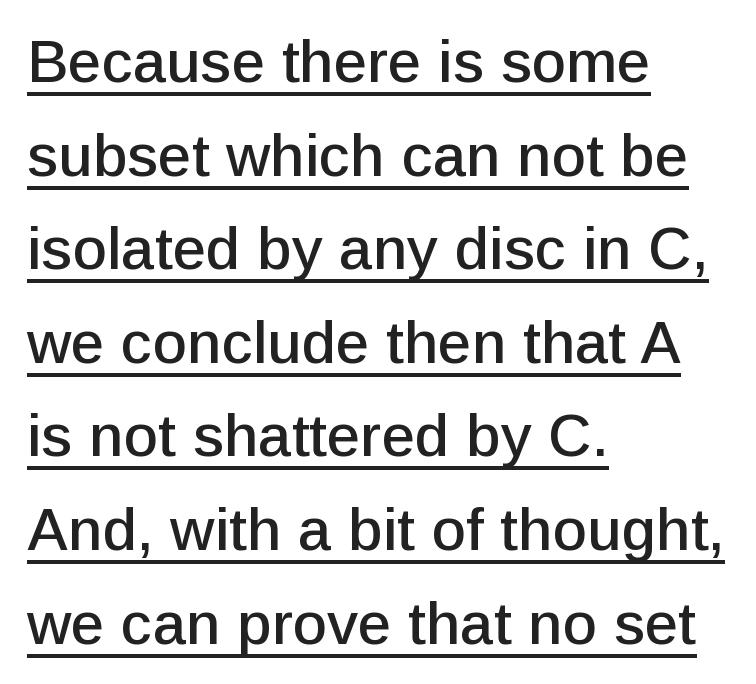
The font family rendered here belongs to the sans-serif group. Nothing unusual about the tracking: characters are spaced as the font intends. Ascenders rise straight up at ninety degrees. The words here are underlined. Varying glyph widths throughout — classic text-font behaviour. The lines sit at an ordinary, default distance from one another.
